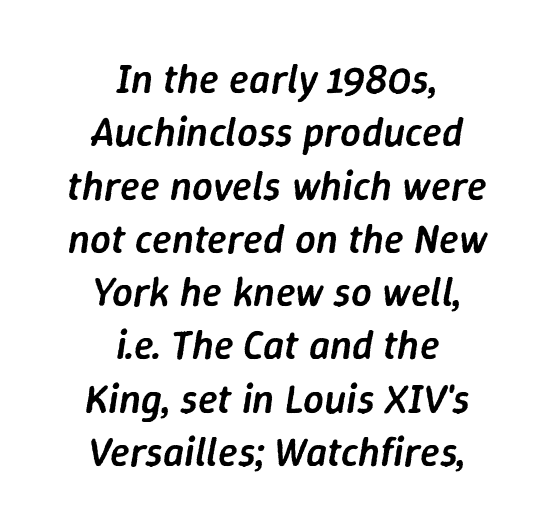
{"italic": "yes", "lean": "right", "slant_degrees": 9, "bold": "semi", "weight": "semibold", "width": "normal", "stroke_contrast": "low", "x_height": "medium", "monospaced": "no", "underline": "no", "align": "center", "line_spacing": "normal", "line_spacing_ratio": 1.3, "letter_spacing": "normal", "letter_spacing_em": 0.0, "glyph_px": 41}
